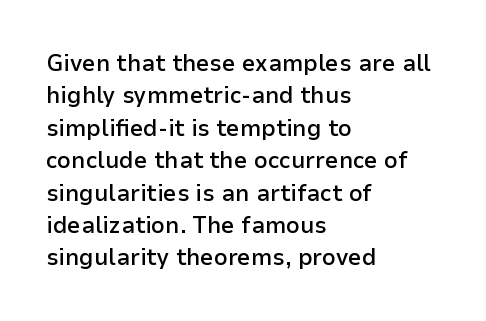
Does the leading feel generous? No, just average. Words float on clear page, feet unadorned. These lines carry some extra weight — a demibold, not a full bold. A classic flush-left, rag-right setting is used for this passage. The letters sit at their default tracking, neither squeezed nor spread.
